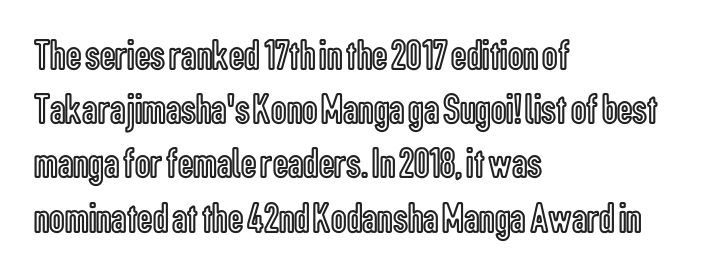
Q: Is the text italic (slanted)? A: No, it is upright.
Q: Is the text underlined? A: No.
Q: How is the paragraph aligned? A: Left-aligned.
Q: Is the spacing between letters normal or unusually wide? A: Normal.
Q: Is the spacing between lines tight, normal or loose? A: Normal.
Q: Width (condensed, normal, or wide)? A: Condensed.
Q: x-height? A: Medium.
Q: Monospaced? A: No.
